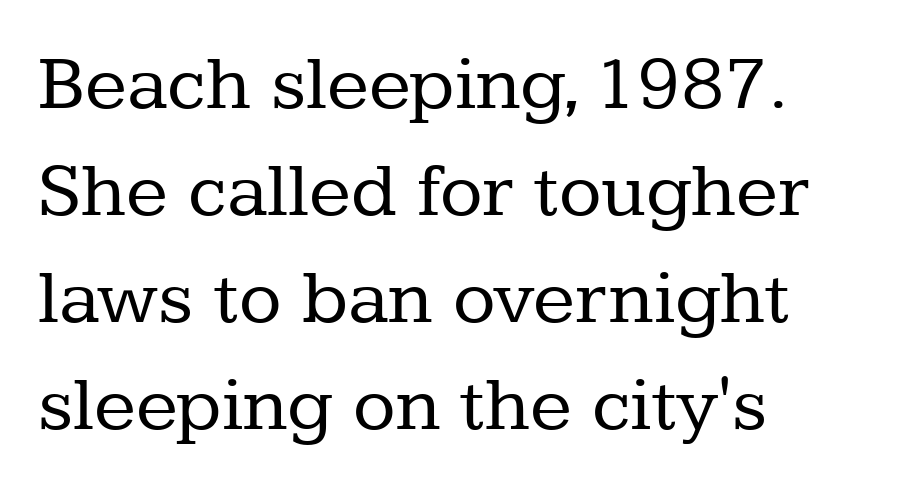
The image shows 78 px regular-weight serif type, upright; set left-aligned, normal line spacing (1.37x), normal letter spacing, not underlined; low stroke contrast and a medium x-height.
